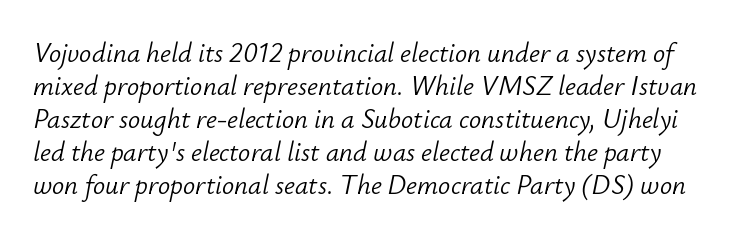
Q: Is the text bold? A: No.
Q: Is the text italic (slanted)? A: Yes, it leans right by about 12 degrees.
Q: Is the text underlined? A: No.
Q: Is the spacing between letters normal or unusually wide? A: Normal.
